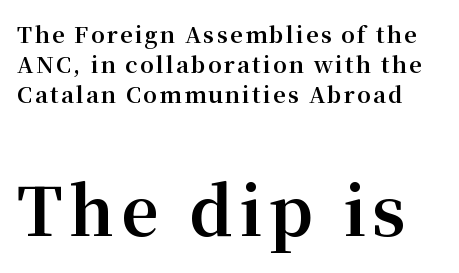
The image shows 66 px bold serif type, upright; set normal line spacing (1.37x), not underlined; the second (bottom) block is 3.0x larger; medium stroke contrast and a medium x-height.
